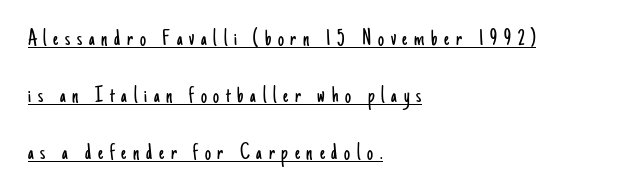
The image shows 24 px text type, upright; set left-aligned, loose line spacing (2.38x), unusually wide letter spacing (+0.28 em), underlined.
